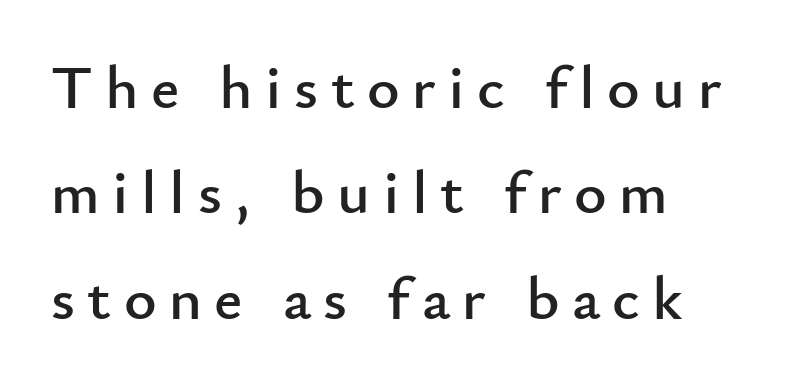
Q: Is the text italic (slanted)? A: No, it is upright.
Q: Is the typeface a serif or a sans-serif typeface? A: Sans-serif.
Q: Is the text underlined? A: No.
Q: How is the paragraph aligned? A: Left-aligned.
Q: Is the spacing between letters normal or unusually wide? A: Unusually wide.
Q: Is the spacing between lines tight, normal or loose? A: Normal.
Q: Width (condensed, normal, or wide)? A: Normal.
Q: Stroke contrast? A: Low.
Q: x-height? A: Small.
Q: Monospaced? A: No.
